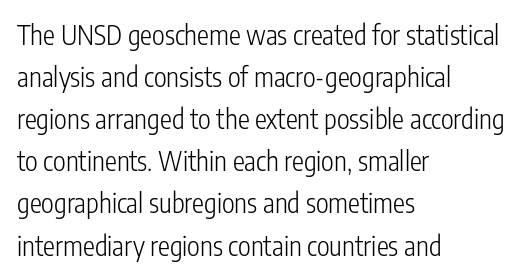
Each new line begins a customary step beneath the previous one. The passage shown is not underscored anywhere. Weight: not bold — regular or lighter. Nope, not italic — everything's standing straight. A classic flush-left, rag-right setting is used for this passage.
